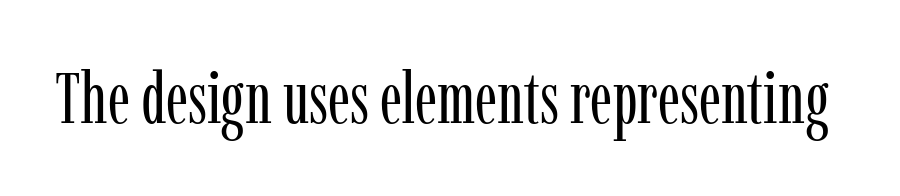
Q: Is the text bold? A: No.
Q: Is the text italic (slanted)? A: No, it is upright.
Q: Is the typeface a serif or a sans-serif typeface? A: Serif.
Q: Is the text underlined? A: No.
Q: Is the spacing between letters normal or unusually wide? A: Normal.
Q: Width (condensed, normal, or wide)? A: Condensed.
Q: Stroke contrast? A: Low.
Q: x-height? A: Medium.
Q: Monospaced? A: No.
